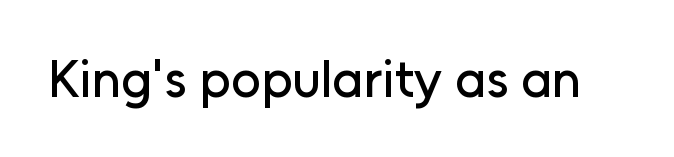
Q: Is the text italic (slanted)? A: No, it is upright.
Q: Is the typeface a serif or a sans-serif typeface? A: Sans-serif.
Q: Is the text underlined? A: No.
Q: Is the spacing between letters normal or unusually wide? A: Normal.
Q: Width (condensed, normal, or wide)? A: Normal.
Q: Stroke contrast? A: Low.
Q: x-height? A: Medium.
Q: Monospaced? A: No.
